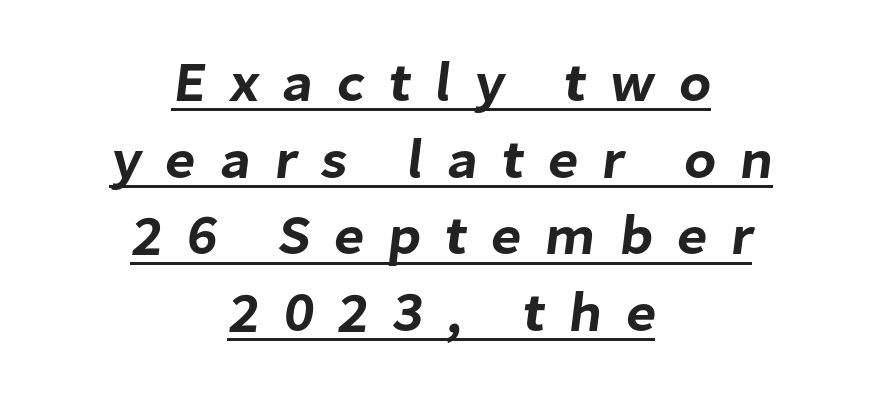
{"serif": "no", "width": "normal", "stroke_contrast": "low", "x_height": "medium", "monospaced": "no", "underline": "yes", "align": "center", "line_spacing": "normal", "line_spacing_ratio": 1.37, "letter_spacing": "wide", "letter_spacing_em": 0.42, "glyph_px": 56}
